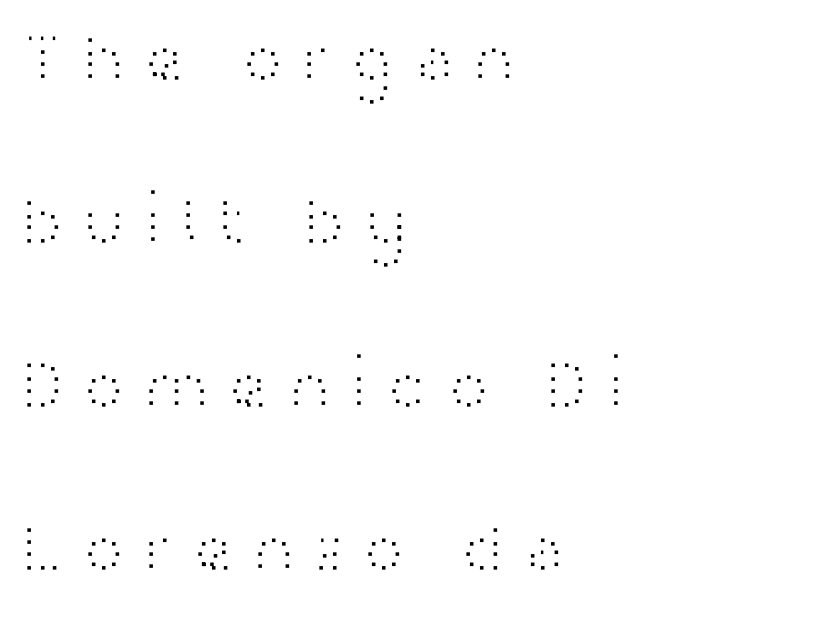
Q: Is the text bold? A: No.
Q: Is the text italic (slanted)? A: No, it is upright.
Q: Is the typeface a serif or a sans-serif typeface? A: Sans-serif.
Q: Is the text underlined? A: No.
Q: How is the paragraph aligned? A: Left-aligned.
Q: Is the spacing between lines tight, normal or loose? A: Loose.
Q: Width (condensed, normal, or wide)? A: Wide.
Q: Stroke contrast? A: High.
Q: x-height? A: Medium.
Q: Monospaced? A: No.
